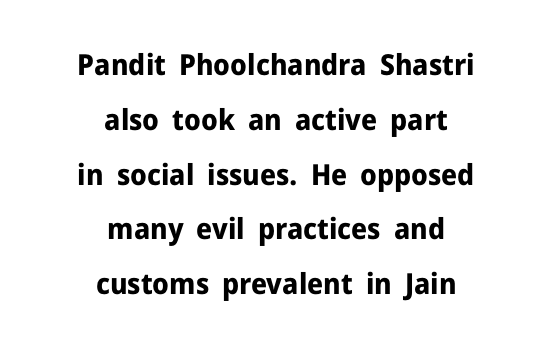
Check the space under the baseline: it is left empty. Heavy-handed strokes throughout: this text is bold. Typographically, this falls in the sans-serif category. Which margin do the lines hug? Neither — every line sits in the middle. The face used here is proportionally spaced, like ordinary book or web type.
